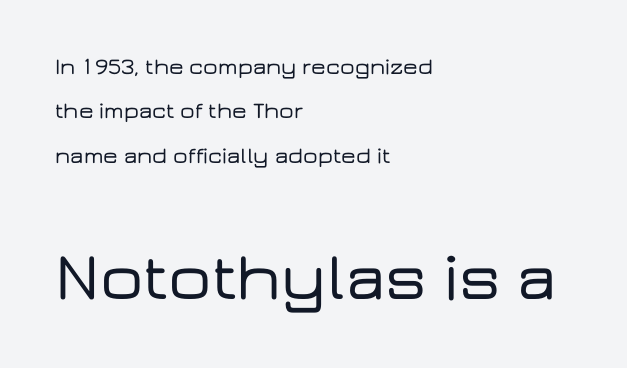
Q: Is the text italic (slanted)? A: No, it is upright.
Q: Is the typeface a serif or a sans-serif typeface? A: Sans-serif.
Q: Is the text underlined? A: No.
Q: How is the paragraph aligned? A: Left-aligned.
Q: Is the spacing between letters normal or unusually wide? A: Normal.
Q: Is the spacing between lines tight, normal or loose? A: Loose.
Q: Which block of text is set in a larger size, the first (top) or the second (bottom)? A: The second (bottom) one.
Q: Width (condensed, normal, or wide)? A: Wide.
Q: Stroke contrast? A: Low.
Q: x-height? A: Medium.
Q: Monospaced? A: No.
